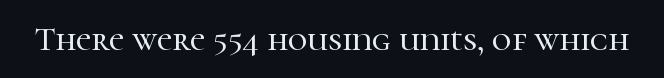
The axis of the letterforms is exactly vertical. Small tapered or slab feet sit at the stroke ends, so this counts as serif. The gap between lines stays unmarked. The passage shown is typed in a proportional face where columns would drift. This sample uses plain, unmodified letter spacing.
